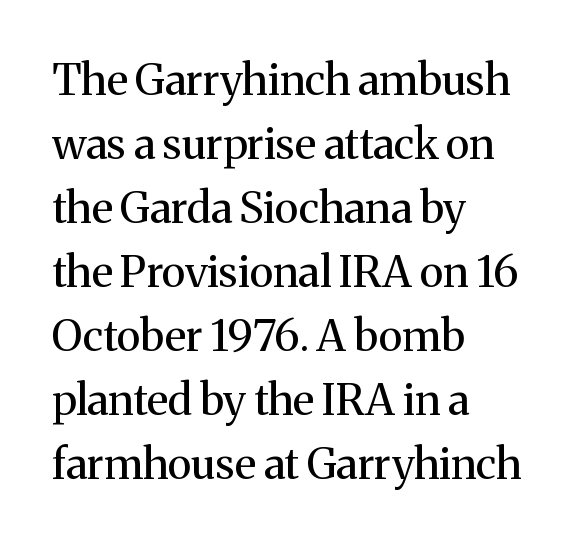
The image shows 43 px regular-weight serif type, upright; set left-aligned, normal line spacing (1.49x), normal letter spacing, not underlined; medium stroke contrast and a medium x-height.
